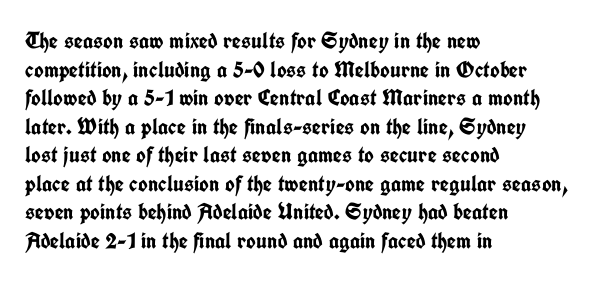
{"italic": "no", "bold": "yes", "underline": "no", "align": "left", "line_spacing_ratio": 1.24, "letter_spacing": "normal", "letter_spacing_em": 0.0, "glyph_px": 23}
